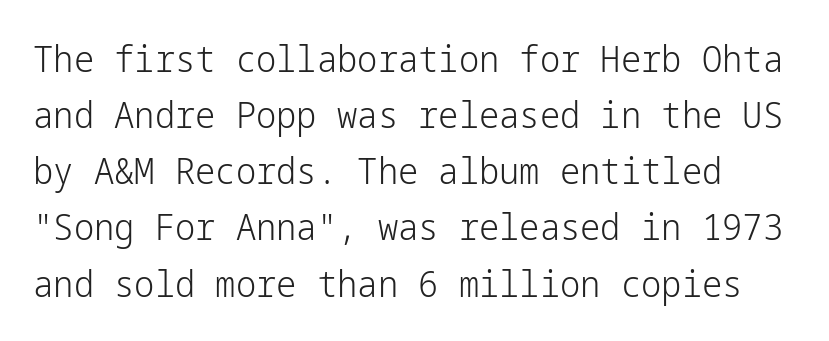
{"serif": "no", "italic": "no", "bold": "no", "weight": "light", "width": "normal", "stroke_contrast": "low", "x_height": "medium", "underline": "no", "line_spacing": "normal", "line_spacing_ratio": 1.56, "letter_spacing": "normal", "letter_spacing_em": 0.0, "glyph_px": 36}
